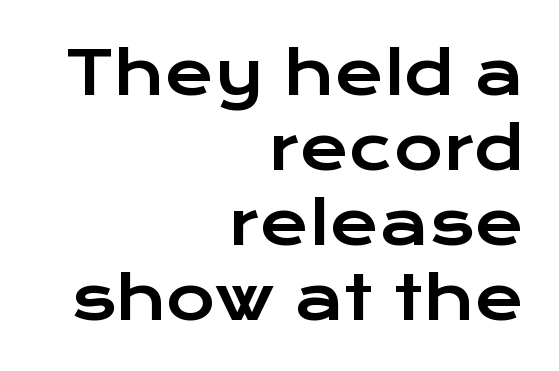
The passage shown has conventional tracking throughout. Layout note: lines flush right. A typesetter would call this leading conventional body-copy spacing. A typesetter would call this proportional, since set widths differ per character.
